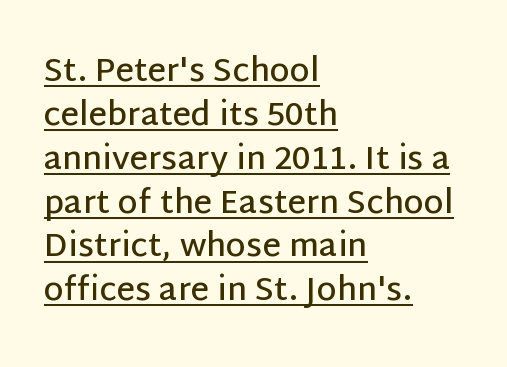
The image shows 32 px semibold sans-serif type, upright; set left-aligned, normal line spacing (1.37x), normal letter spacing, underlined; low stroke contrast and a large x-height.
